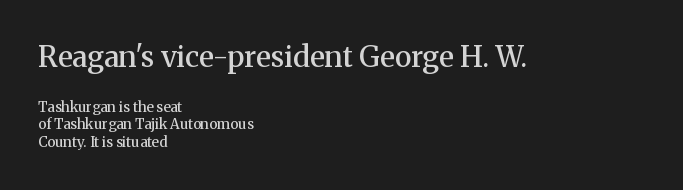
{"serif": "yes", "italic": "no", "bold": "semi", "weight": "semibold", "width": "normal", "stroke_contrast": "medium", "x_height": "medium", "monospaced": "no", "underline": "no", "align": "left", "line_spacing": "normal", "line_spacing_ratio": 1.26, "letter_spacing": "normal", "letter_spacing_em": 0.0, "larger_block": "first", "size_ratio": 2.07, "glyph_px": 29}
